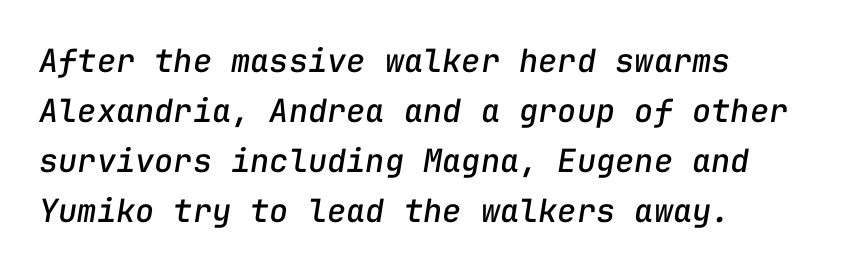
Would a proofreader flag this as italicized? Yes. The words here are not underlined. The passage shown stacks its lines at a standard gap. Note the uniform advance width — an 'i' takes as much space as an 'm'. Each word holds together tightly as a unit, with standard inter-letter gaps.
